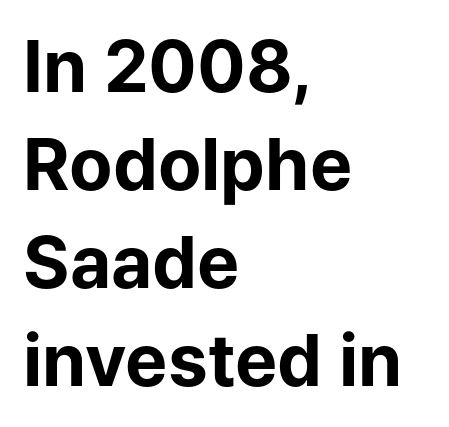
Posture: vertical. The rows are spaced the way most documents space them. Emphasis by weight is at full strength: bold. Which margin do the lines hug? The left one — the right edge is uneven. You could not count columns in this text — the font is proportionally spaced.
